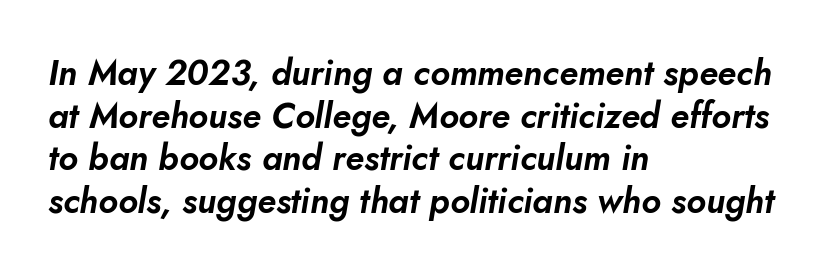
The letters advance in unequal steps, a hallmark of proportional type. The axis of the letterforms is tilted away from vertical. Does the copy run flush right? No — it runs flush left. Glance below the letters and you will spot only blank space.
